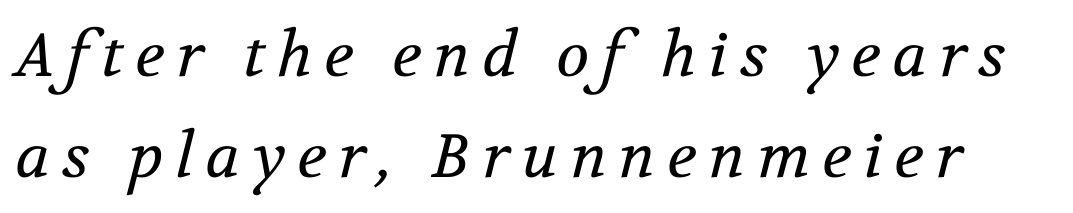
{"serif": "yes", "italic": "yes", "lean": "right", "slant_degrees": 12, "bold": "no", "weight": "regular", "width": "normal", "stroke_contrast": "medium", "x_height": "medium", "monospaced": "no", "underline": "no", "line_spacing": "normal", "line_spacing_ratio": 1.65, "letter_spacing": "wide", "letter_spacing_em": 0.2, "glyph_px": 61}
